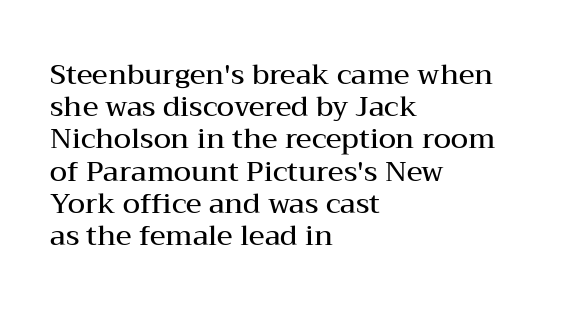
{"serif": "yes", "italic": "no", "bold": "semi", "weight": "semibold", "width": "wide", "stroke_contrast": "medium", "x_height": "medium", "monospaced": "no", "underline": "no", "align": "left", "line_spacing": "tight", "line_spacing_ratio": 1.15, "letter_spacing": "normal", "letter_spacing_em": 0.0, "glyph_px": 28}
